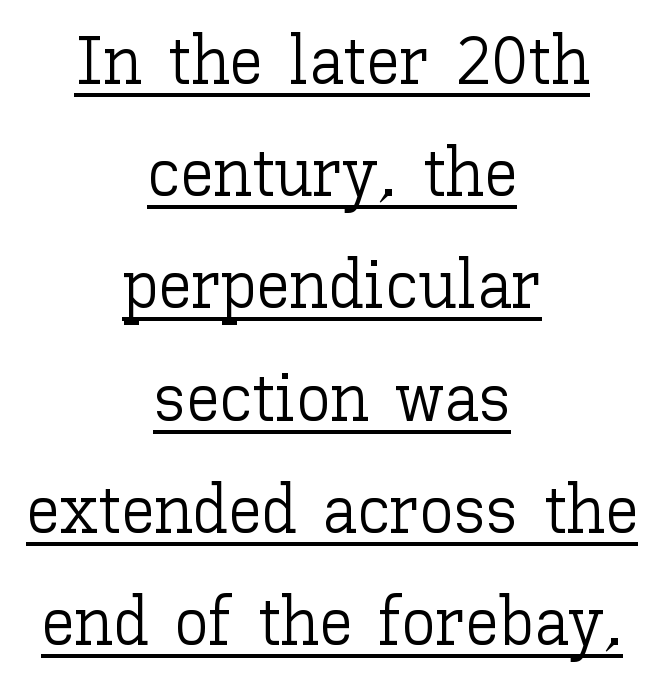
Letters have the restrained weight of plain body copy at most. Does extra space separate the letters? No, they use regular spacing. Emphasis is given by a line drawn under the lettering. Centered paragraph, ragged on both sides.
